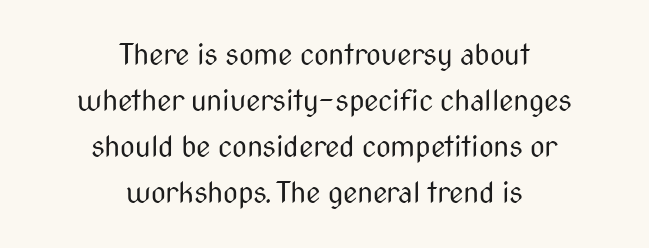
The image shows 29 px regular-weight, condensed sans-serif type, upright; set centered, normal line spacing (1.59x), normal letter spacing, not underlined; medium stroke contrast and a medium x-height.
